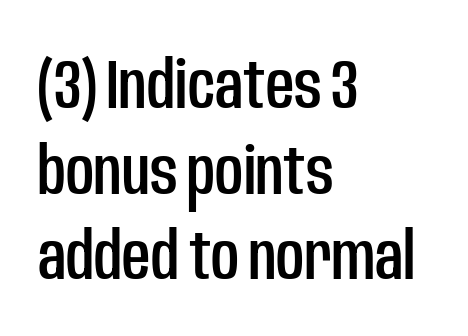
Q: Is the text italic (slanted)? A: No, it is upright.
Q: Is the typeface a serif or a sans-serif typeface? A: Sans-serif.
Q: Is the text underlined? A: No.
Q: How is the paragraph aligned? A: Left-aligned.
Q: Is the spacing between letters normal or unusually wide? A: Normal.
Q: Width (condensed, normal, or wide)? A: Condensed.
Q: Stroke contrast? A: Low.
Q: x-height? A: Large.
Q: Monospaced? A: No.
